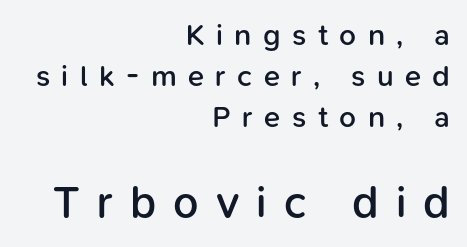
{"serif": "no", "italic": "no", "bold": "semi", "weight": "semibold", "width": "normal", "stroke_contrast": "low", "x_height": "medium", "monospaced": "no", "underline": "no", "align": "right", "line_spacing": "normal", "line_spacing_ratio": 1.37, "letter_spacing": "wide", "letter_spacing_em": 0.38, "larger_block": "second", "size_ratio": 1.5, "glyph_px": 45}
